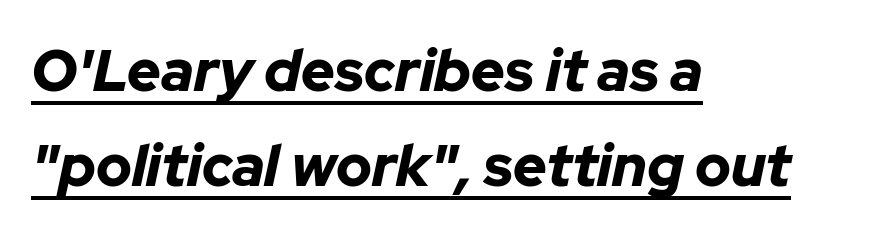
In terms of posture, this sample is oblique. No extra tracking has been applied to these lines. Typographic density is high because the face is bold. Underlined type. The passage is arranged the way most books set body copy — flush left.
